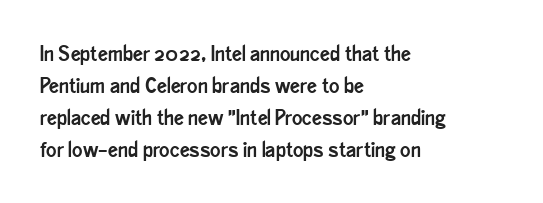
Q: Is the text italic (slanted)? A: No, it is upright.
Q: Is the text underlined? A: No.
Q: How is the paragraph aligned? A: Left-aligned.
Q: Is the spacing between letters normal or unusually wide? A: Normal.
Q: Is the spacing between lines tight, normal or loose? A: Normal.
